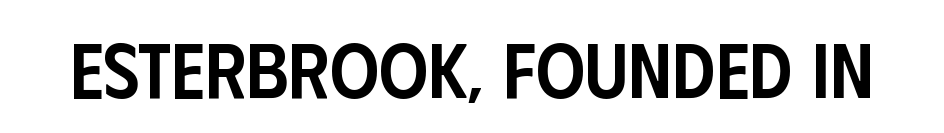
The image shows 77 px semibold, condensed sans-serif type, upright; set normal letter spacing, not underlined; low stroke contrast and a large x-height.
